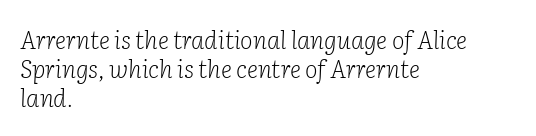
{"italic": "yes", "lean": "right", "slant_degrees": 2, "bold": "no", "underline": "no", "align": "left", "line_spacing_ratio": 1.21, "letter_spacing": "normal", "letter_spacing_em": 0.0, "glyph_px": 24}
